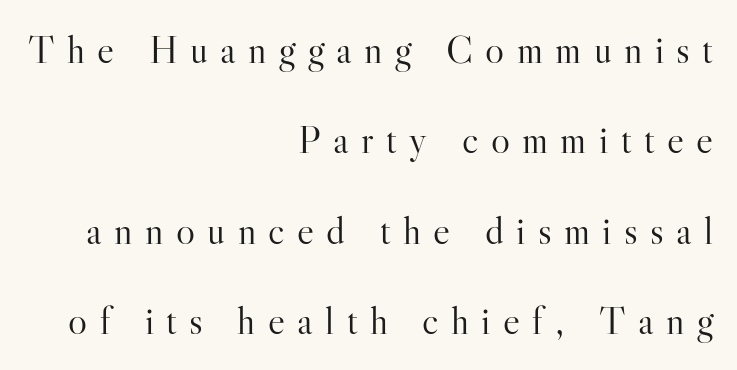
Q: Is the text bold? A: No.
Q: Is the text italic (slanted)? A: No, it is upright.
Q: Is the typeface a serif or a sans-serif typeface? A: Serif.
Q: Is the text underlined? A: No.
Q: How is the paragraph aligned? A: Right-aligned.
Q: Is the spacing between letters normal or unusually wide? A: Unusually wide.
Q: Is the spacing between lines tight, normal or loose? A: Loose.
Q: Width (condensed, normal, or wide)? A: Normal.
Q: Stroke contrast? A: High.
Q: x-height? A: Small.
Q: Monospaced? A: No.
